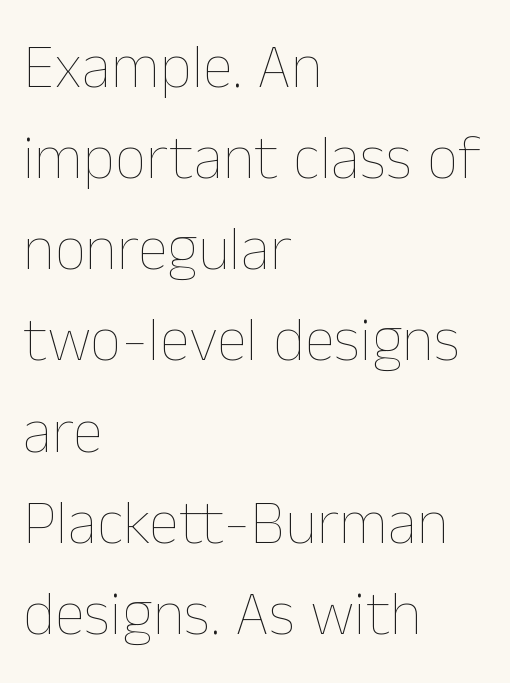
The passage shown is not underscored anywhere. Rows of type keep a routine distance in the vertical direction. This reads as an unemphasized weight, regular at the heaviest. The paragraph shown leans on its left margin.
